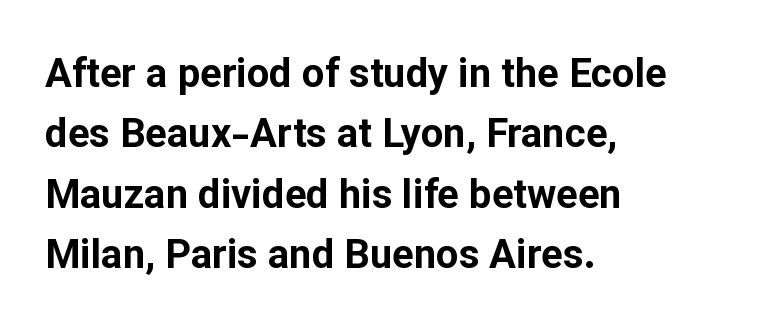
Q: Is the text bold? A: Yes.
Q: Is the text italic (slanted)? A: No, it is upright.
Q: Is the typeface a serif or a sans-serif typeface? A: Sans-serif.
Q: Is the text underlined? A: No.
Q: How is the paragraph aligned? A: Left-aligned.
Q: Is the spacing between letters normal or unusually wide? A: Normal.
Q: Is the spacing between lines tight, normal or loose? A: Normal.
Q: Width (condensed, normal, or wide)? A: Normal.
Q: Stroke contrast? A: Low.
Q: x-height? A: Medium.
Q: Monospaced? A: No.
